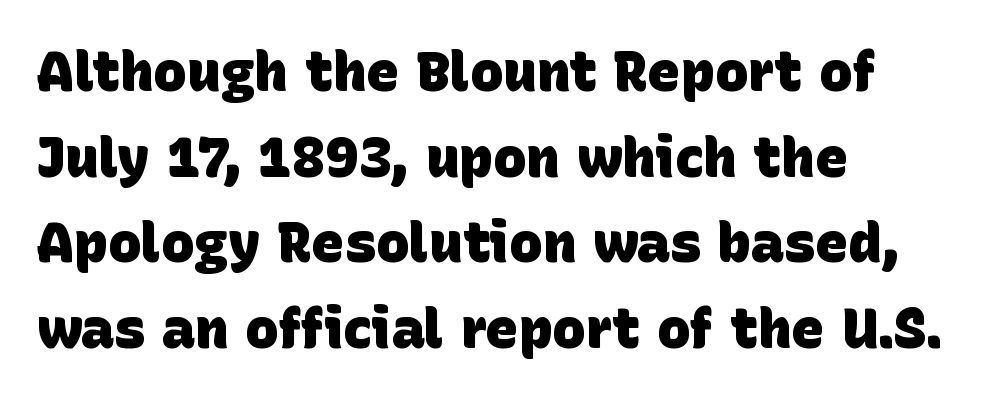
The face used here is proportionally spaced, like ordinary book or web type. Strokes here are thick enough to call this a true bold. A sans-serif font was chosen for this passage. A normal amount of white space separates one row of letters from the next.
